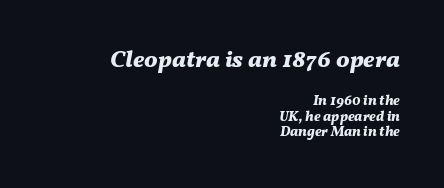
The image shows 24 px bold type, italic (leaning right); set right-aligned, tight line spacing (1.14x), normal letter spacing, not underlined; the first (top) block is 1.71x larger.
